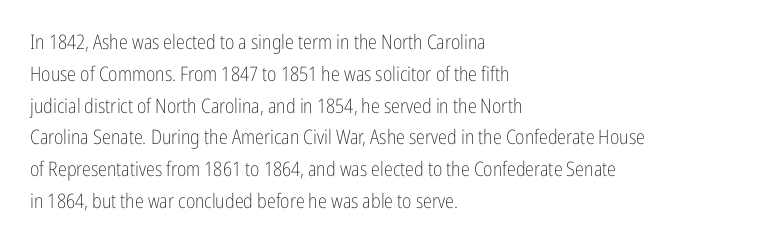
The image shows 20 px text type, upright; set left-aligned, normal line spacing (1.59x), normal letter spacing, not underlined.
